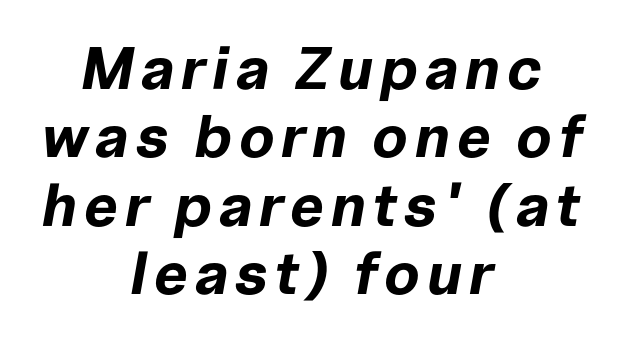
Reading down the block, each line starts at a different indent, mirrored at its end. These lines are rendered in a variable-pitch font. Slanted lettering throughout. Summary of vertical rhythm: compact, with narrow interline spacing.
